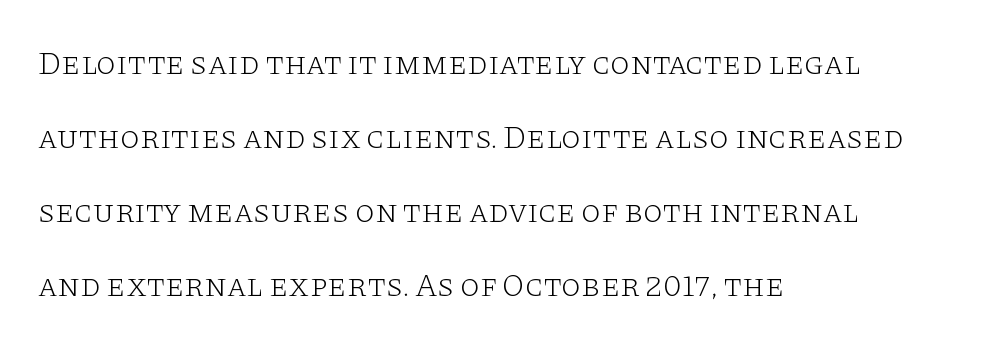
Q: Is the text bold? A: No.
Q: Is the text italic (slanted)? A: No, it is upright.
Q: Is the typeface a serif or a sans-serif typeface? A: Serif.
Q: Is the text underlined? A: No.
Q: How is the paragraph aligned? A: Left-aligned.
Q: Is the spacing between letters normal or unusually wide? A: Normal.
Q: Is the spacing between lines tight, normal or loose? A: Loose.
Q: Width (condensed, normal, or wide)? A: Wide.
Q: Stroke contrast? A: Low.
Q: x-height? A: Large.
Q: Monospaced? A: No.
